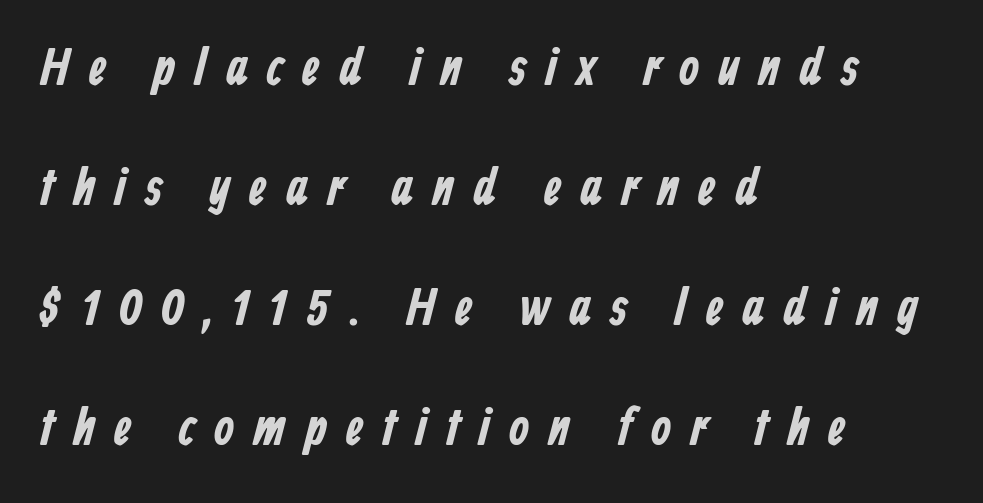
Q: Is the typeface a serif or a sans-serif typeface? A: Sans-serif.
Q: Is the text underlined? A: No.
Q: How is the paragraph aligned? A: Left-aligned.
Q: Is the spacing between letters normal or unusually wide? A: Unusually wide.
Q: Is the spacing between lines tight, normal or loose? A: Loose.
Q: Width (condensed, normal, or wide)? A: Condensed.
Q: Stroke contrast? A: Low.
Q: x-height? A: Medium.
Q: Monospaced? A: No.
